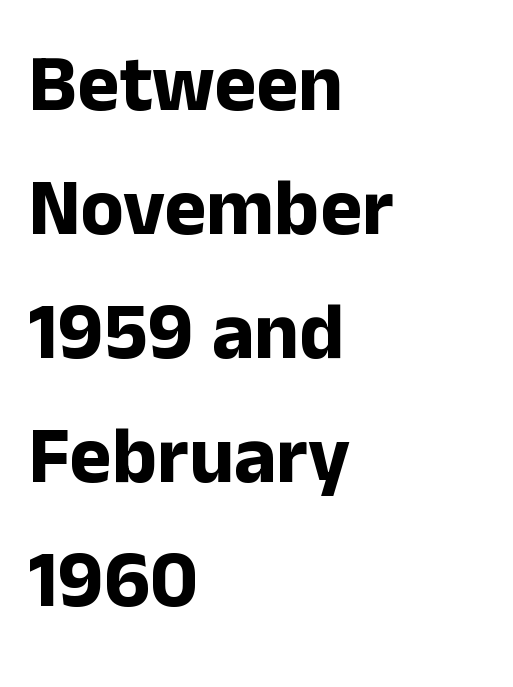
{"serif": "no", "italic": "no", "bold": "yes", "weight": "bold", "width": "normal", "stroke_contrast": "low", "x_height": "medium", "monospaced": "no", "underline": "no", "align": "left", "line_spacing": "normal", "line_spacing_ratio": 1.55, "letter_spacing": "normal", "letter_spacing_em": 0.0, "glyph_px": 80}
